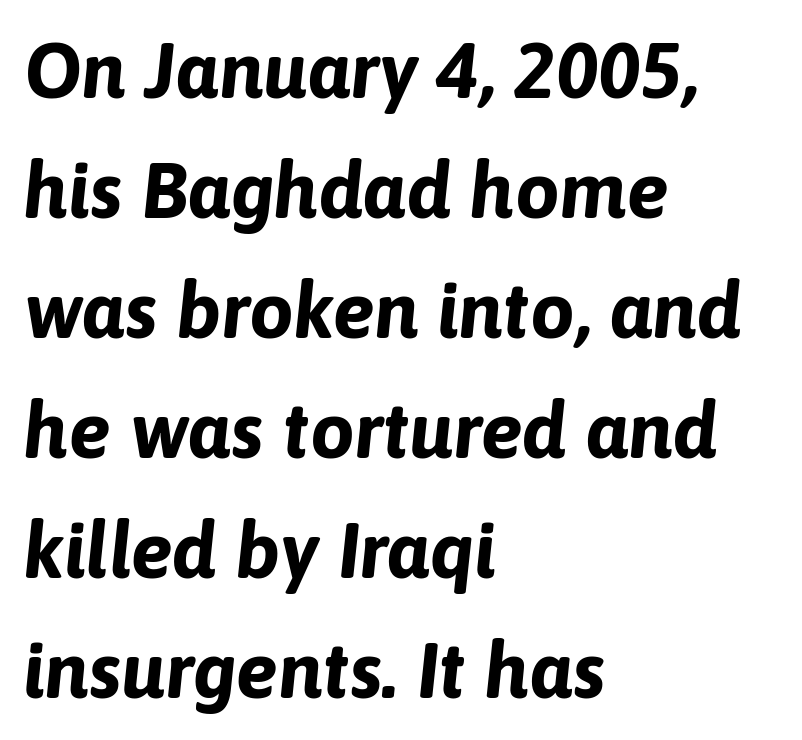
The image shows 79 px bold type, italic (leaning right); set left-aligned, normal line spacing (1.52x), normal letter spacing, not underlined; low stroke contrast and a medium x-height.
